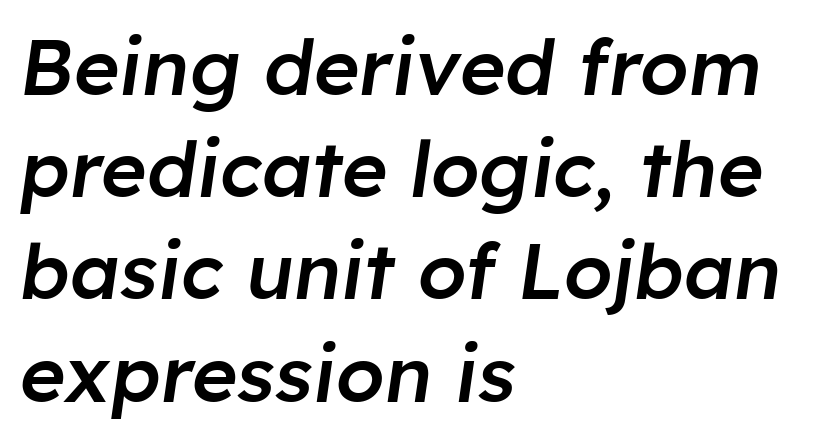
The image shows 78 px semibold type, italic (leaning right); set left-aligned, normal line spacing (1.31x), normal letter spacing, not underlined; low stroke contrast and a medium x-height.
